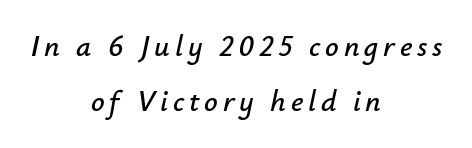
When letters slant like this, we call the style italic. A bare baseline throughout the passage. Layout note: lines centered. Looks like regular typesetting: each glyph gets only the width it needs.
